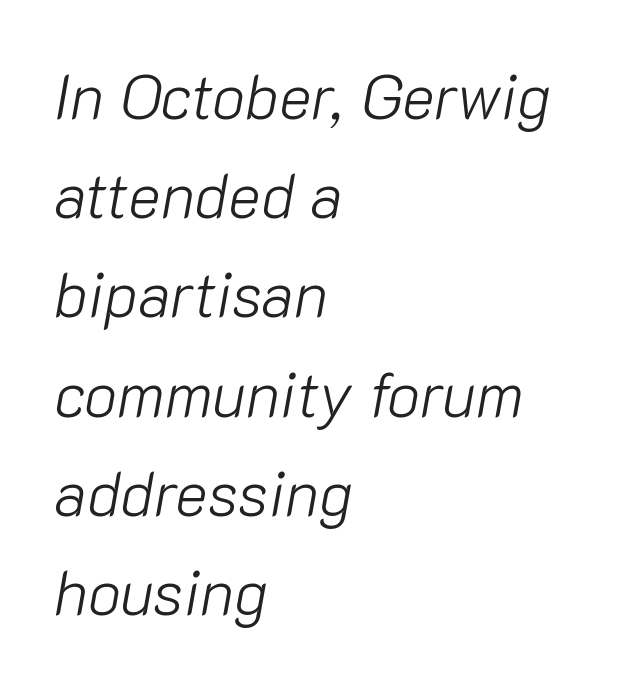
The image shows 62 px light type, italic (leaning right); set left-aligned, normal line spacing (1.6x), normal letter spacing, not underlined; low stroke contrast and a medium x-height.
